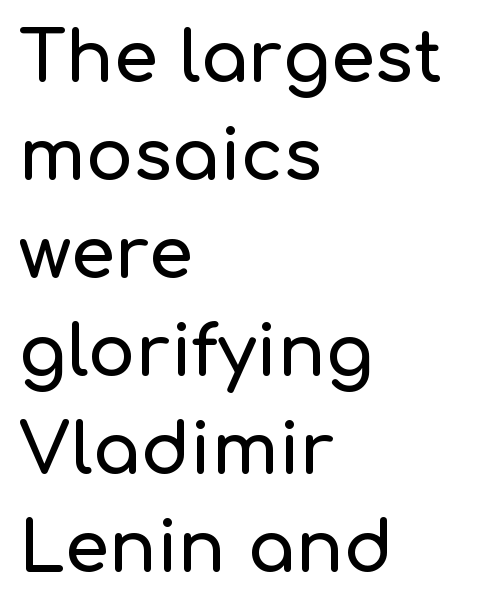
The image shows 71 px sans-serif type, upright; set left-aligned, normal line spacing (1.38x), normal letter spacing, not underlined; low stroke contrast and a medium x-height.
